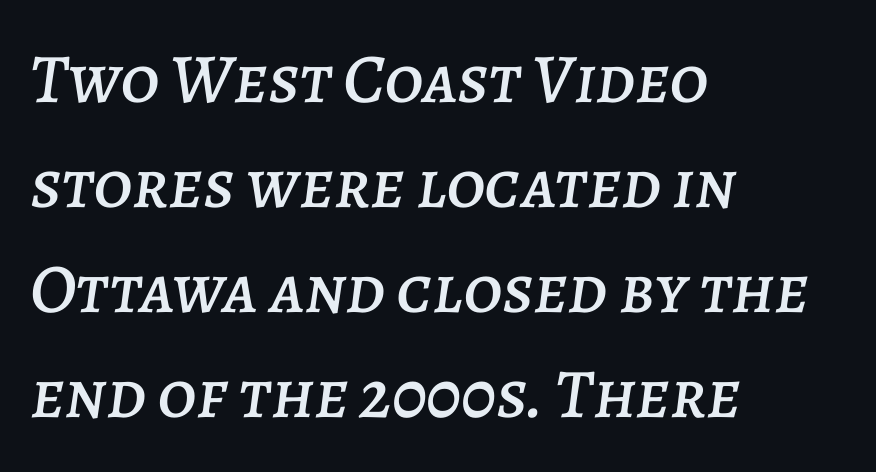
Q: Is the text italic (slanted)? A: Yes, it leans right by about 7 degrees.
Q: Is the text underlined? A: No.
Q: How is the paragraph aligned? A: Left-aligned.
Q: Is the spacing between letters normal or unusually wide? A: Normal.
Q: Is the spacing between lines tight, normal or loose? A: Normal.
Q: Width (condensed, normal, or wide)? A: Normal.
Q: Stroke contrast? A: Low.
Q: x-height? A: Large.
Q: Monospaced? A: No.
